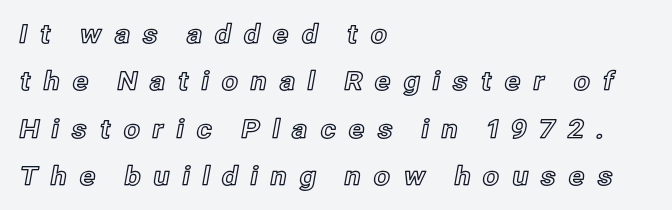
What stands out about the letter spacing? Its width — letters are far apart. The area under the type is left untouched. The paragraph shown leans on its left margin.
